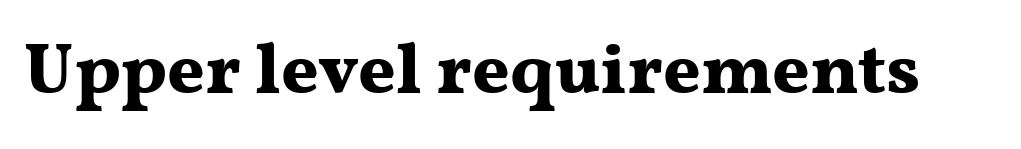
{"serif": "yes", "italic": "no", "bold": "yes", "weight": "bold", "width": "wide", "stroke_contrast": "medium", "x_height": "medium", "monospaced": "no", "underline": "no", "letter_spacing": "normal", "letter_spacing_em": 0.0, "glyph_px": 72}
